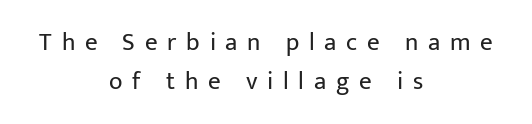
{"italic": "no", "bold": "no", "underline": "no", "align": "center", "line_spacing": "normal", "line_spacing_ratio": 1.55, "letter_spacing": "wide", "letter_spacing_em": 0.39, "glyph_px": 25}
